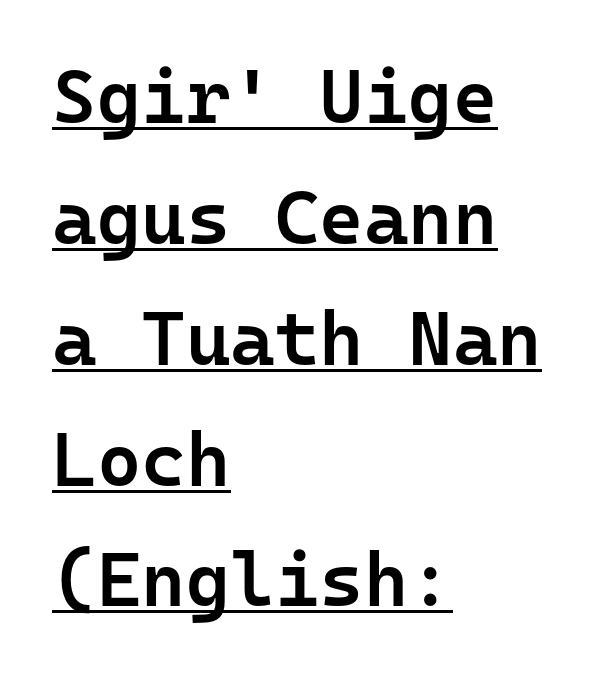
Q: Is the text bold? A: Semi-bold.
Q: Is the text italic (slanted)? A: No, it is upright.
Q: Is the typeface a serif or a sans-serif typeface? A: Sans-serif.
Q: Is the text underlined? A: Yes.
Q: How is the paragraph aligned? A: Left-aligned.
Q: Is the spacing between letters normal or unusually wide? A: Normal.
Q: Is the spacing between lines tight, normal or loose? A: Normal.
Q: Width (condensed, normal, or wide)? A: Normal.
Q: Stroke contrast? A: Low.
Q: x-height? A: Medium.
Q: Monospaced? A: Yes.
